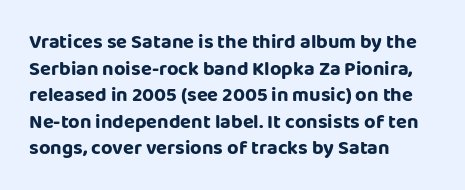
The image shows 20 px text type, upright; set left-aligned, normal line spacing (1.33x), normal letter spacing, not underlined.
